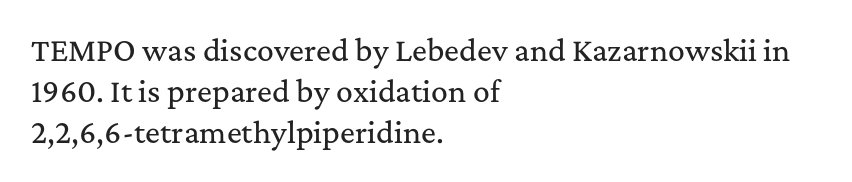
The image shows 28 px serif type, upright; set left-aligned, normal line spacing (1.47x), normal letter spacing, not underlined; medium stroke contrast and a medium x-height.
